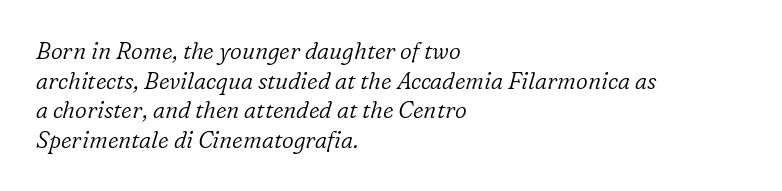
This sample uses plain, unmodified letter spacing. Notice how descenders clear the ascenders below comfortably — that's standard leading. Plain, unruled lines of type. These glyphs show unthickened strokes, regular width or finer. Notice how the stems are inclined rather than vertical — that's the hallmark of italics. This rendering uses left alignment, leaving the right contour irregular.
